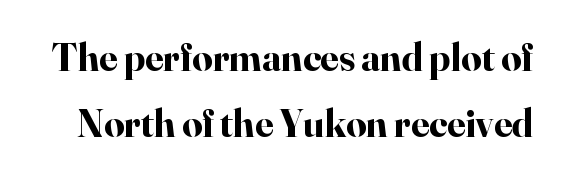
The image shows 40 px bold serif type, upright; set normal line spacing (1.66x), normal letter spacing, not underlined; high stroke contrast and a small x-height.
